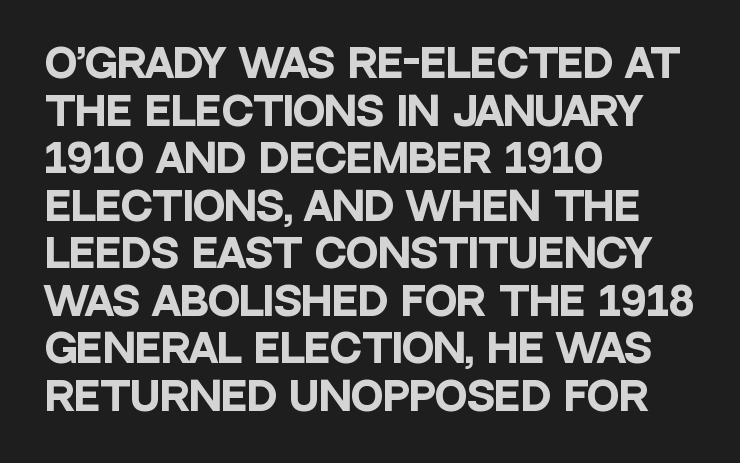
Caption: bold face, heavy strokes. Characters remain perfectly vertical along every line. There is no visible air inserted between adjacent glyphs. Character widths vary here, with narrow letters taking less room than wide ones. Decoration check: the copy has no underline.
